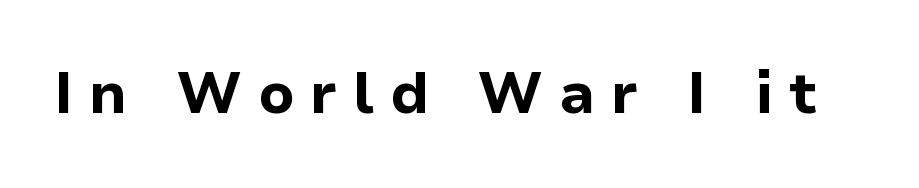
The image shows 58 px bold sans-serif type, upright; set unusually wide letter spacing (+0.27 em), not underlined; low stroke contrast and a medium x-height.
